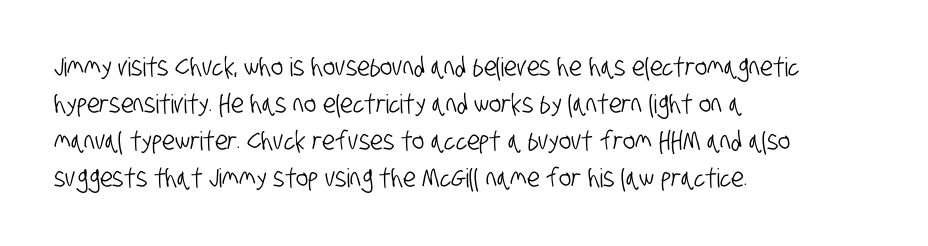
The image shows 26 px text type; set left-aligned, normal line spacing (1.42x), normal letter spacing, not underlined.
